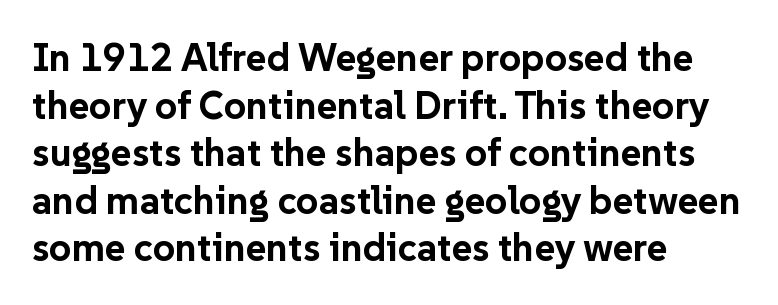
Q: Is the text bold? A: Yes.
Q: Is the text italic (slanted)? A: No, it is upright.
Q: Is the typeface a serif or a sans-serif typeface? A: Sans-serif.
Q: Is the text underlined? A: No.
Q: How is the paragraph aligned? A: Left-aligned.
Q: Is the spacing between letters normal or unusually wide? A: Normal.
Q: Width (condensed, normal, or wide)? A: Normal.
Q: Stroke contrast? A: Low.
Q: x-height? A: Medium.
Q: Monospaced? A: No.
